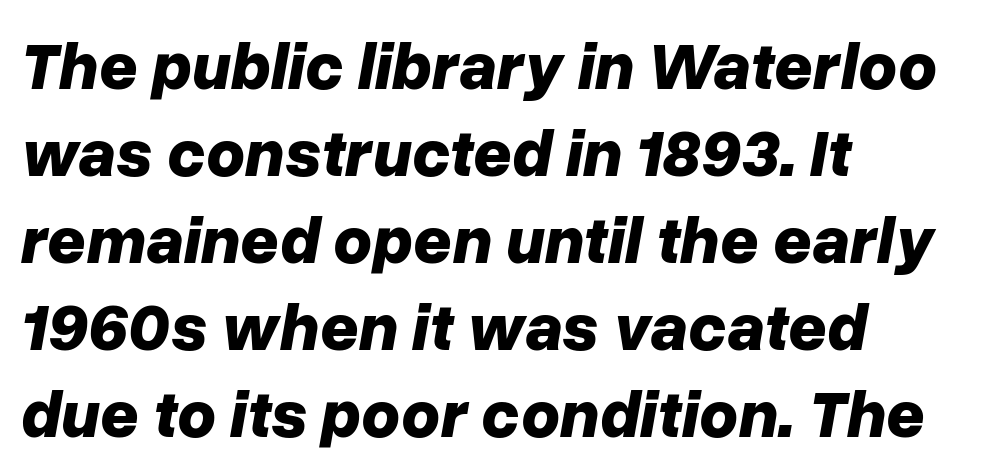
Q: Is the text bold? A: Yes.
Q: Is the text italic (slanted)? A: Yes, it leans right by about 10 degrees.
Q: Is the text underlined? A: No.
Q: How is the paragraph aligned? A: Left-aligned.
Q: Is the spacing between letters normal or unusually wide? A: Normal.
Q: Is the spacing between lines tight, normal or loose? A: Normal.
Q: Width (condensed, normal, or wide)? A: Normal.
Q: Stroke contrast? A: Low.
Q: x-height? A: Medium.
Q: Monospaced? A: No.
